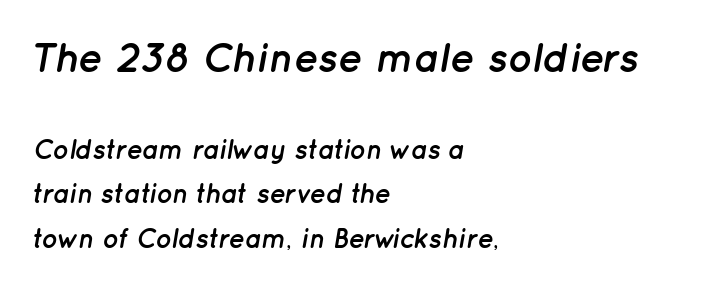
Q: Is the text bold? A: Yes.
Q: Is the text italic (slanted)? A: Yes, it leans right by about 12 degrees.
Q: Is the text underlined? A: No.
Q: How is the paragraph aligned? A: Left-aligned.
Q: Is the spacing between letters normal or unusually wide? A: Normal.
Q: Is the spacing between lines tight, normal or loose? A: Normal.
Q: Which block of text is set in a larger size, the first (top) or the second (bottom)? A: The first (top) one.
Q: Width (condensed, normal, or wide)? A: Normal.
Q: Stroke contrast? A: Low.
Q: x-height? A: Medium.
Q: Monospaced? A: No.
